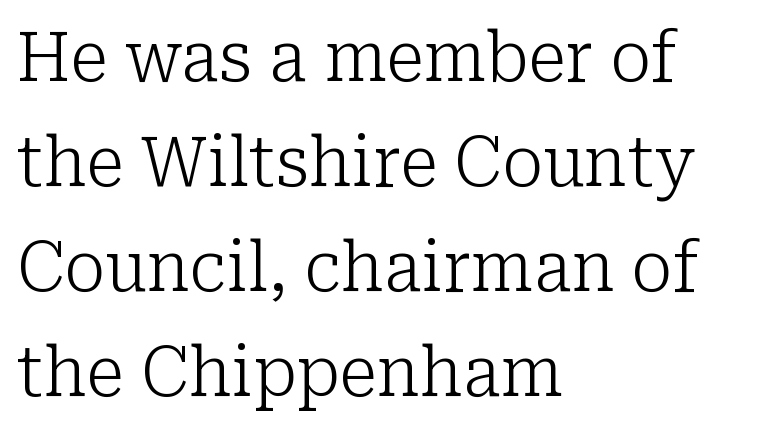
The weight tops out at a normal text grade. Baseline-to-baseline distance is the conventional proportion of letter height. In CSS terms this would be text-align: left. You can tell it's not italic because the verticals are truly vertical. In terms of letterform style, serifs are clearly present.
